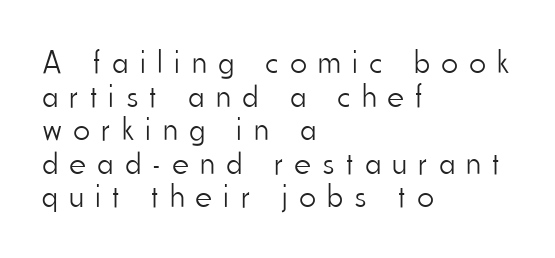
{"serif": "no", "italic": "no", "bold": "no", "weight": "light", "width": "condensed", "stroke_contrast": "low", "x_height": "small", "monospaced": "no", "underline": "no", "align": "left", "line_spacing": "tight", "line_spacing_ratio": 1.05, "letter_spacing": "wide", "letter_spacing_em": 0.37, "glyph_px": 32}
